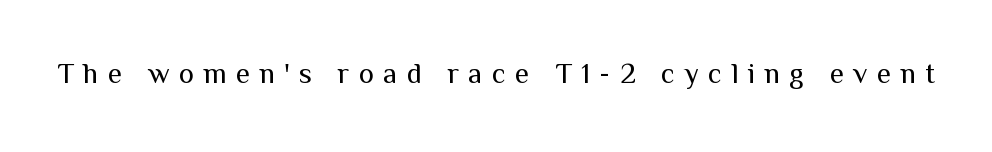
The image shows 29 px regular-weight sans-serif type, upright; set unusually wide letter spacing (+0.32 em), not underlined; medium stroke contrast and a medium x-height.
